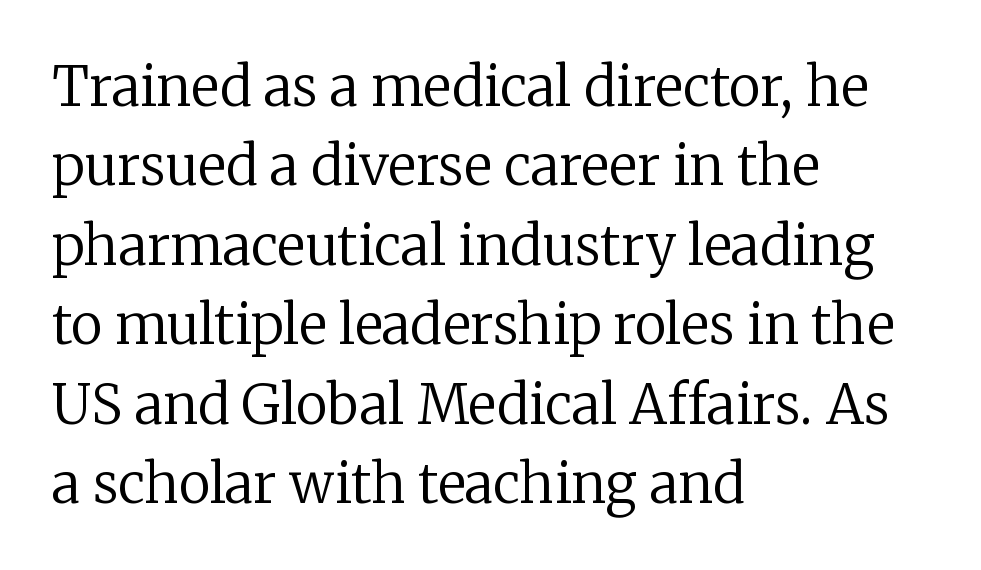
The letters carry serifs — small finishing strokes at the ends of their stems. Does the copy run flush right? No — it runs flush left. Here the designer chose a conventional face with non-uniform glyph widths. Look at the tracking — it's just the regular setting, nothing added. The rows are spaced the way most documents space them. It's the straight-up-and-down kind of type.
